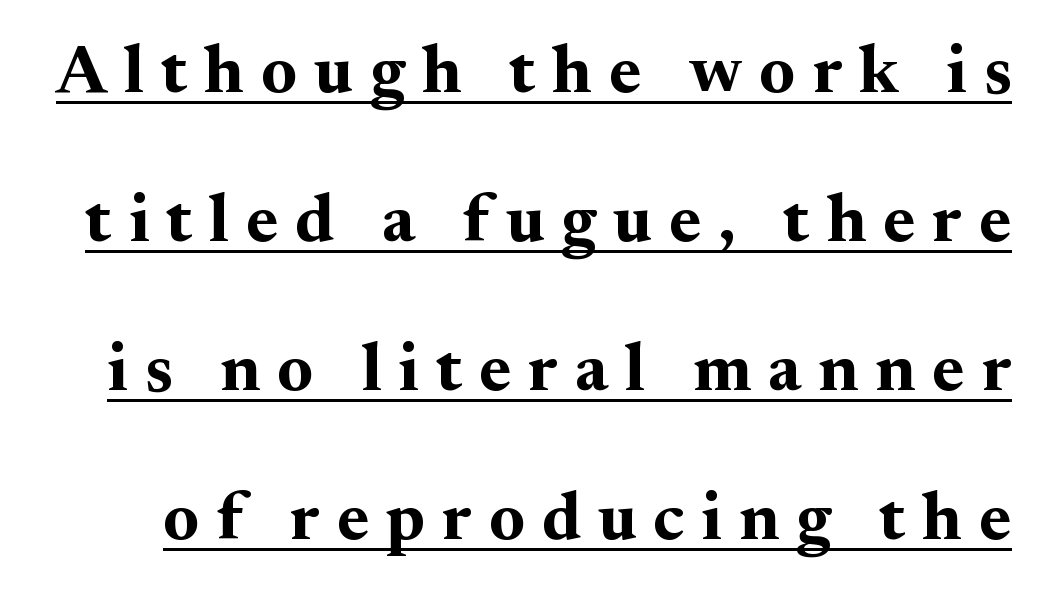
{"serif": "yes", "italic": "no", "bold": "yes", "weight": "bold", "width": "normal", "stroke_contrast": "medium", "x_height": "small", "monospaced": "no", "underline": "yes", "line_spacing": "loose", "line_spacing_ratio": 2.19, "letter_spacing": "wide", "letter_spacing_em": 0.25, "glyph_px": 68}
